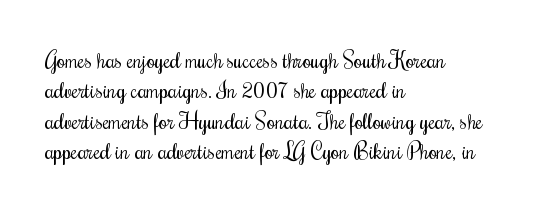
The image shows 22 px text type; set left-aligned, normal line spacing (1.38x), normal letter spacing, not underlined.
